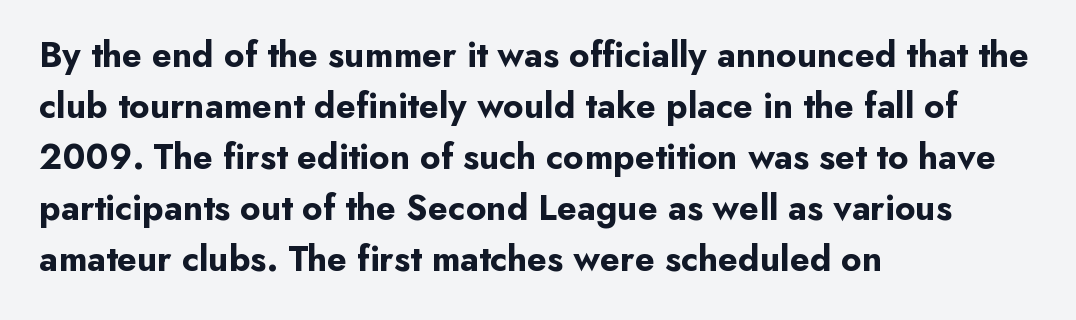
{"serif": "no", "italic": "no", "bold": "yes", "weight": "bold", "width": "normal", "stroke_contrast": "low", "x_height": "small", "monospaced": "no", "underline": "no", "align": "left", "line_spacing": "normal", "line_spacing_ratio": 1.42, "letter_spacing": "normal", "letter_spacing_em": 0.0, "glyph_px": 36}
